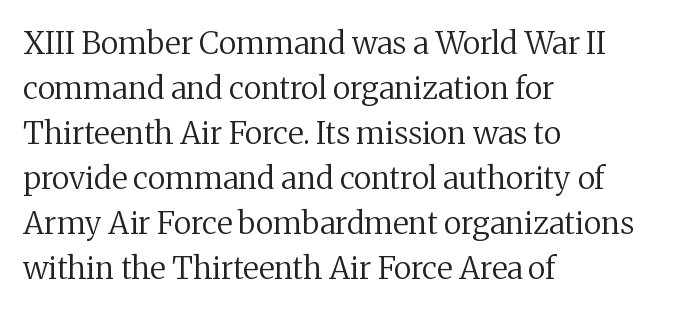
{"serif": "yes", "italic": "no", "bold": "no", "weight": "regular", "width": "normal", "stroke_contrast": "medium", "x_height": "medium", "monospaced": "no", "underline": "no", "align": "left", "line_spacing": "normal", "line_spacing_ratio": 1.45, "letter_spacing": "normal", "letter_spacing_em": 0.0, "glyph_px": 31}
